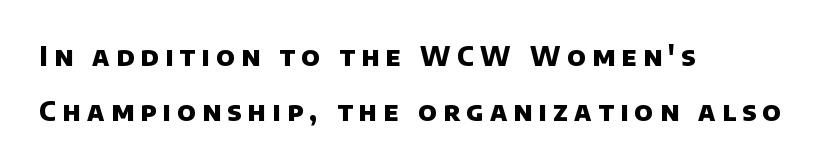
You could fit nearly another row in the gap between these rows. Notice how the passage keeps a crisp vertical edge on the left only. Tracking value appears strongly positive — letters spread wide. Students, this is bold: see how much ink each stroke carries. The gap between lines stays unmarked.
